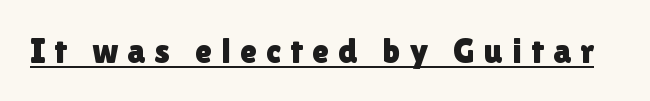
Q: Is the text italic (slanted)? A: No, it is upright.
Q: Is the typeface a serif or a sans-serif typeface? A: Sans-serif.
Q: Is the text underlined? A: Yes.
Q: Is the spacing between letters normal or unusually wide? A: Unusually wide.
Q: Width (condensed, normal, or wide)? A: Normal.
Q: x-height? A: Medium.
Q: Monospaced? A: No.
